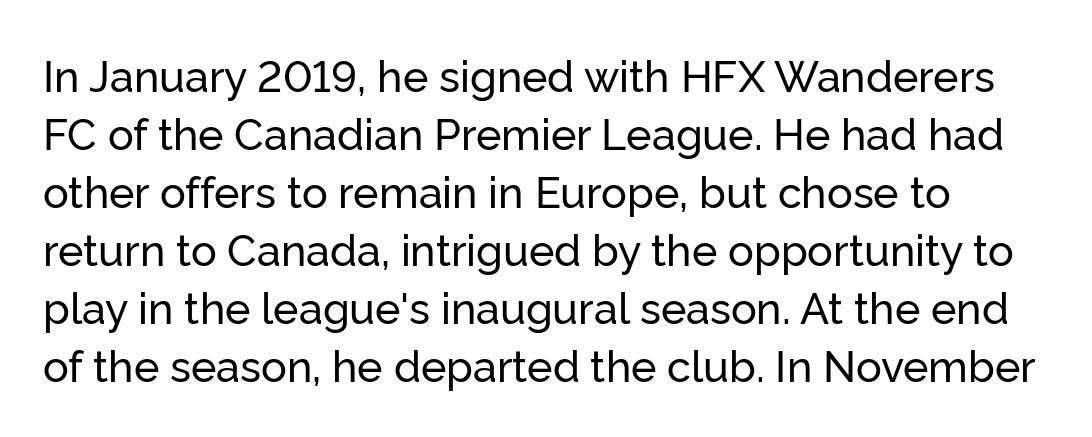
The glyphs in this specimen are sans serif. In terms of posture, this sample is upright. Is this a fixed-width face? No — the glyphs have proportional, varying widths. Caption: standard tracking, unaltered.
